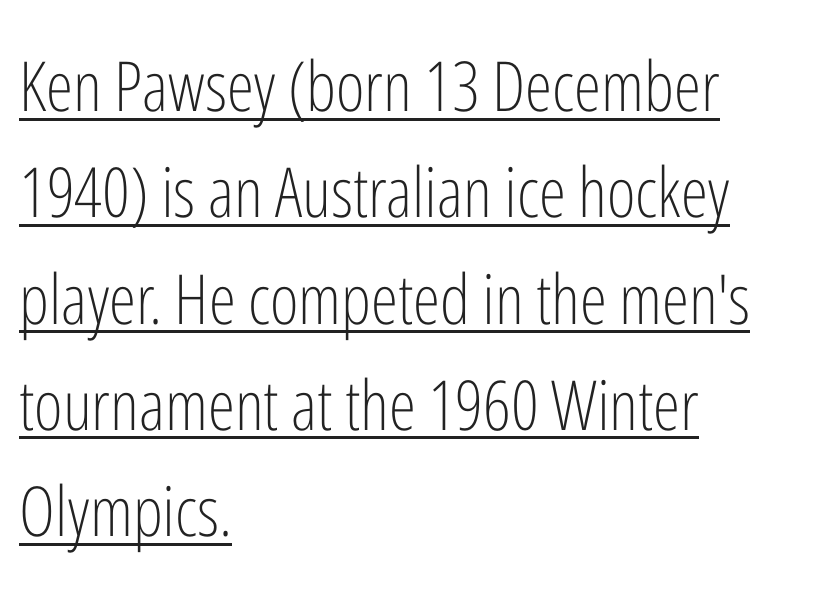
Q: Is the text bold? A: No.
Q: Is the text italic (slanted)? A: No, it is upright.
Q: Is the typeface a serif or a sans-serif typeface? A: Sans-serif.
Q: Is the text underlined? A: Yes.
Q: How is the paragraph aligned? A: Left-aligned.
Q: Is the spacing between letters normal or unusually wide? A: Normal.
Q: Is the spacing between lines tight, normal or loose? A: Normal.
Q: Width (condensed, normal, or wide)? A: Condensed.
Q: Stroke contrast? A: Low.
Q: x-height? A: Medium.
Q: Monospaced? A: No.
